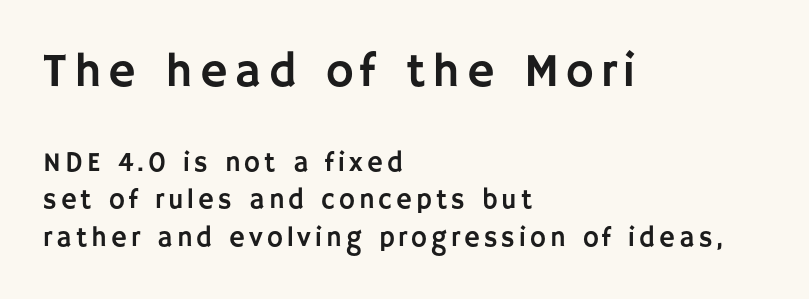
Q: Is the text italic (slanted)? A: No, it is upright.
Q: Is the typeface a serif or a sans-serif typeface? A: Sans-serif.
Q: Is the text underlined? A: No.
Q: How is the paragraph aligned? A: Left-aligned.
Q: Is the spacing between lines tight, normal or loose? A: Normal.
Q: Which block of text is set in a larger size, the first (top) or the second (bottom)? A: The first (top) one.
Q: Width (condensed, normal, or wide)? A: Normal.
Q: Stroke contrast? A: Low.
Q: x-height? A: Large.
Q: Monospaced? A: No.
